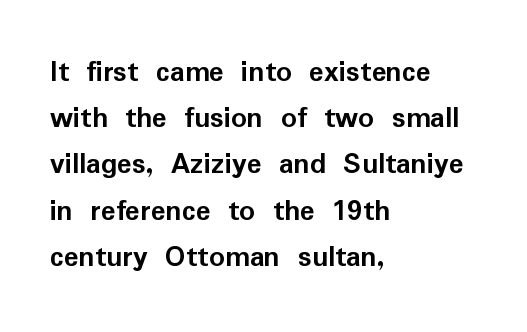
In CSS terms this would be text-align: left. Interline gaps are of average width in this sample. No italicization has been applied; the sample stays upright. The letterforms sit shoulder to shoulder at normal distance. Plain, unruled lines of type.
